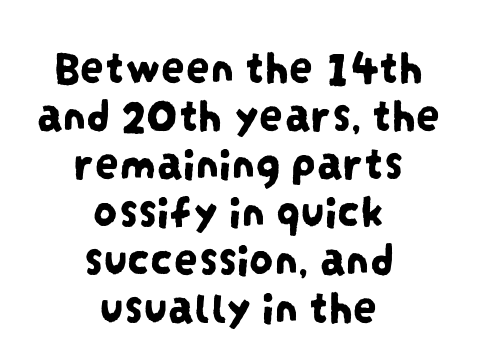
{"serif": "no", "width": "condensed", "stroke_contrast": "low", "x_height": "large", "monospaced": "no", "underline": "no", "align": "center", "line_spacing": "tight", "line_spacing_ratio": 1.0, "letter_spacing": "normal", "letter_spacing_em": 0.0, "glyph_px": 48}
